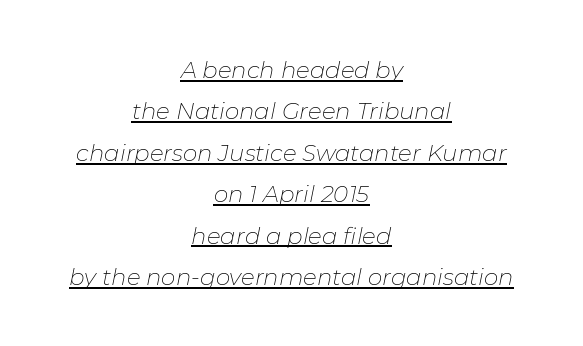
Q: Is the text bold? A: No.
Q: Is the text italic (slanted)? A: Yes, it leans right by about 11 degrees.
Q: Is the text underlined? A: Yes.
Q: How is the paragraph aligned? A: Centered.
Q: Is the spacing between letters normal or unusually wide? A: Normal.
